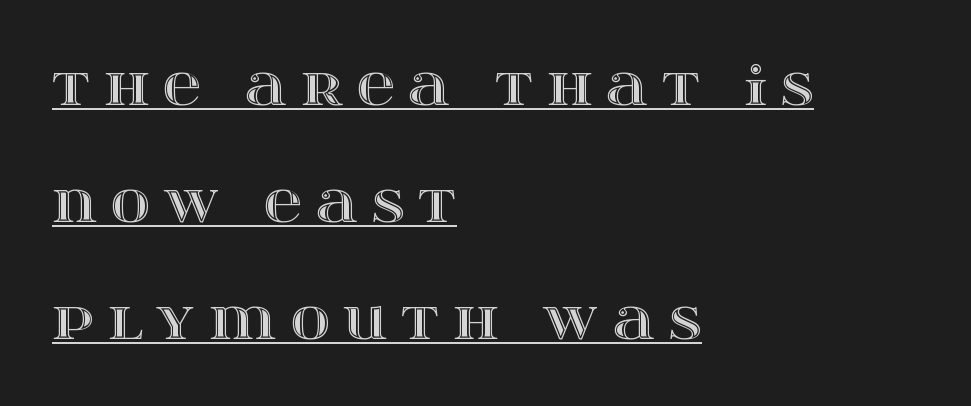
{"italic": "no", "width": "wide", "x_height": "large", "monospaced": "no", "underline": "yes", "align": "left", "line_spacing": "loose", "line_spacing_ratio": 2.21, "letter_spacing": "wide", "letter_spacing_em": 0.26, "glyph_px": 53}
